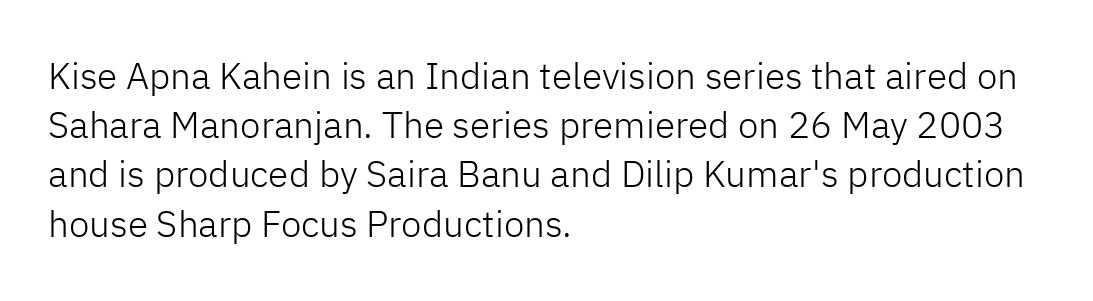
Q: Is the text bold? A: No.
Q: Is the text italic (slanted)? A: No, it is upright.
Q: Is the typeface a serif or a sans-serif typeface? A: Sans-serif.
Q: Is the text underlined? A: No.
Q: How is the paragraph aligned? A: Left-aligned.
Q: Is the spacing between letters normal or unusually wide? A: Normal.
Q: Is the spacing between lines tight, normal or loose? A: Normal.
Q: Width (condensed, normal, or wide)? A: Normal.
Q: Stroke contrast? A: Low.
Q: x-height? A: Medium.
Q: Monospaced? A: No.
